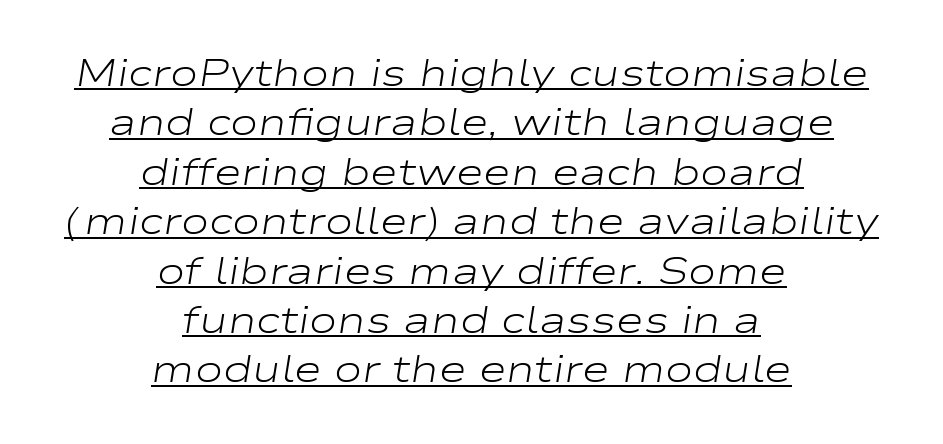
{"italic": "yes", "lean": "right", "slant_degrees": 9, "bold": "no", "weight": "light", "width": "wide", "stroke_contrast": "low", "x_height": "medium", "monospaced": "no", "underline": "yes", "align": "center", "line_spacing": "normal", "line_spacing_ratio": 1.3, "letter_spacing": "normal", "letter_spacing_em": 0.0, "glyph_px": 38}
